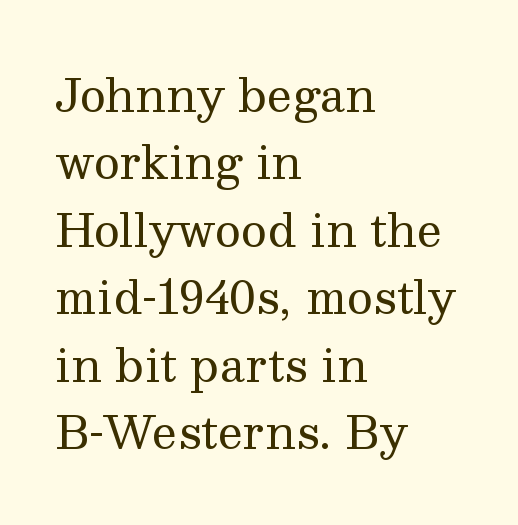
The ragged edge is on the right, which tells us the setting is flush left. Tracking value appears to be zero — textbook default spacing. The letterforms sit at book weight or below. Whoever set this chose a conventional vertical rhythm. Nope, not italic — everything's standing straight. A serif font was chosen for this passage.
